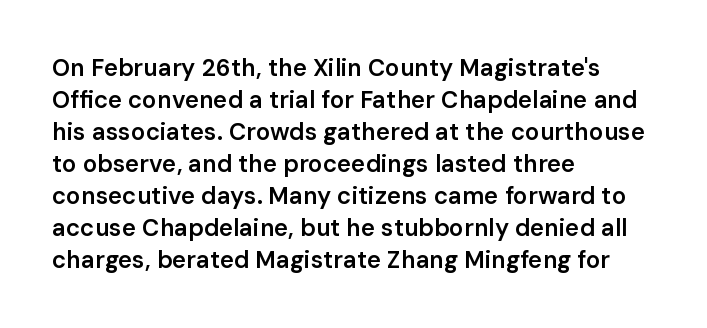
The foot of each line stays bare and open. Weight check: semibold — heavier than regular, not quite bold. Summary of vertical rhythm: regular, with standard interline spacing. Alignment: flush left.
